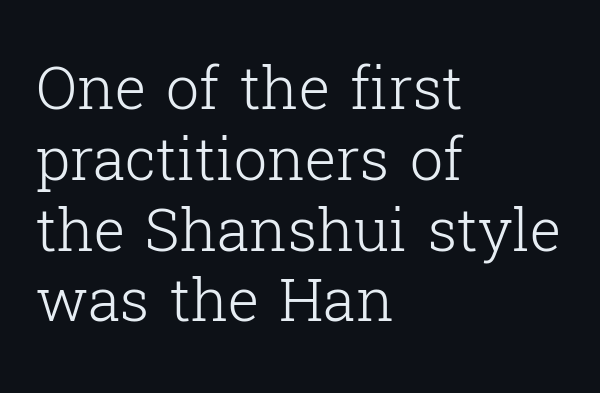
Left-aligned paragraph, ragged on the right. Here the designer chose a conventional face with non-uniform glyph widths. Words float on clear page, feet unadorned. Does the type have serifs? Yes, each stem ends in a small foot.
